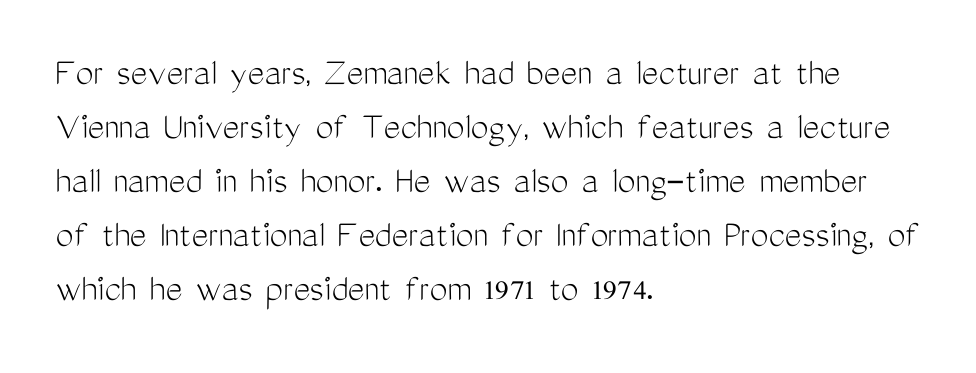
Q: Is the text bold? A: No.
Q: Is the text italic (slanted)? A: No, it is upright.
Q: Is the typeface a serif or a sans-serif typeface? A: Sans-serif.
Q: Is the text underlined? A: No.
Q: How is the paragraph aligned? A: Left-aligned.
Q: Is the spacing between letters normal or unusually wide? A: Normal.
Q: Is the spacing between lines tight, normal or loose? A: Normal.
Q: Width (condensed, normal, or wide)? A: Condensed.
Q: Stroke contrast? A: Medium.
Q: x-height? A: Medium.
Q: Monospaced? A: No.
